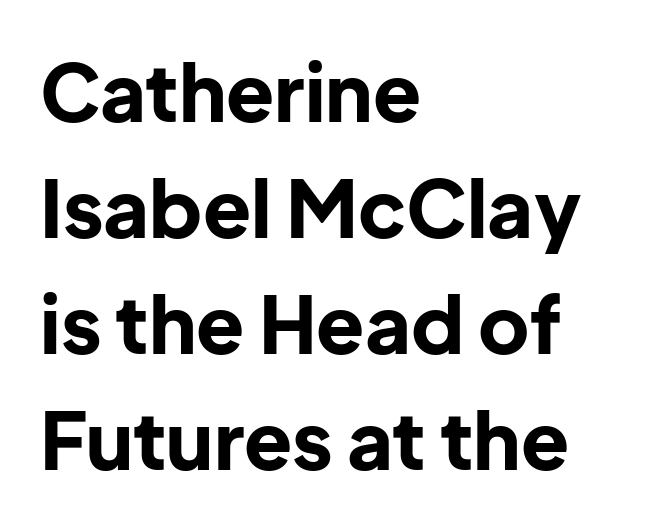
Here the designer chose a conventional face with non-uniform glyph widths. Caption: bold face, heavy strokes. Clear beneath every line of the passage. Unlike italic type, these characters show no tilt at all. The paragraph shown leans on its left margin. Check where the strokes stop: nothing finishes them off — pure sans.
